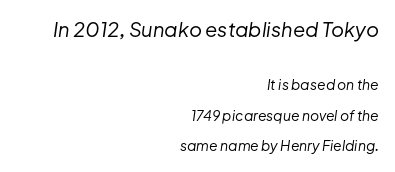
Q: Is the text bold? A: No.
Q: Is the text italic (slanted)? A: Yes, it leans right by about 8 degrees.
Q: Is the text underlined? A: No.
Q: How is the paragraph aligned? A: Right-aligned.
Q: Is the spacing between letters normal or unusually wide? A: Normal.
Q: Is the spacing between lines tight, normal or loose? A: Loose.
Q: Which block of text is set in a larger size, the first (top) or the second (bottom)? A: The first (top) one.
